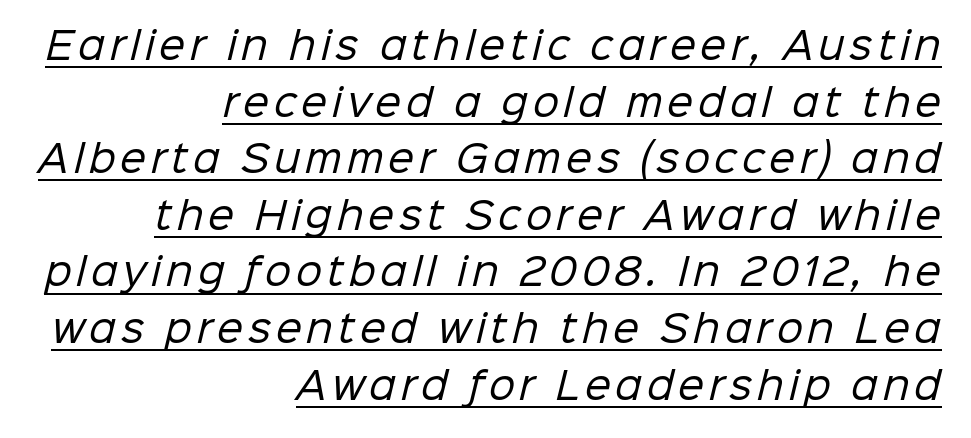
The image shows 37 px regular-weight sans-serif type; set right-aligned, normal line spacing (1.53x), underlined; low stroke contrast and a medium x-height.
